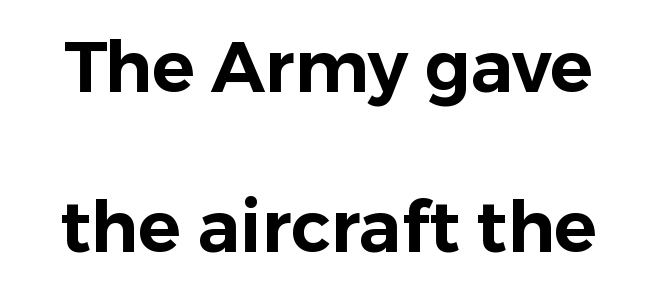
{"serif": "no", "italic": "no", "width": "normal", "stroke_contrast": "low", "x_height": "medium", "monospaced": "no", "underline": "no", "line_spacing": "loose", "line_spacing_ratio": 2.25, "letter_spacing": "normal", "letter_spacing_em": 0.0, "glyph_px": 71}
